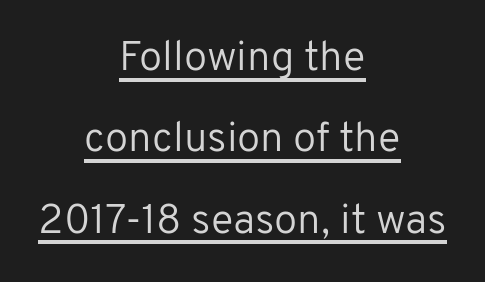
{"serif": "no", "italic": "no", "bold": "no", "weight": "regular", "width": "normal", "stroke_contrast": "low", "x_height": "medium", "monospaced": "no", "underline": "yes", "align": "center", "line_spacing": "loose", "line_spacing_ratio": 1.94, "letter_spacing": "normal", "letter_spacing_em": 0.0, "glyph_px": 42}
